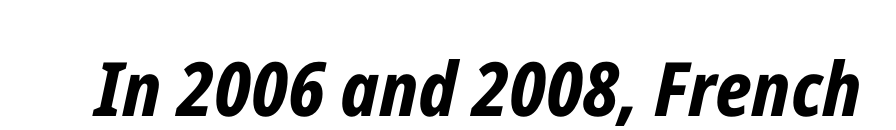
The image shows 75 px bold, condensed type, italic (leaning right); set normal letter spacing, not underlined; low stroke contrast and a medium x-height.
